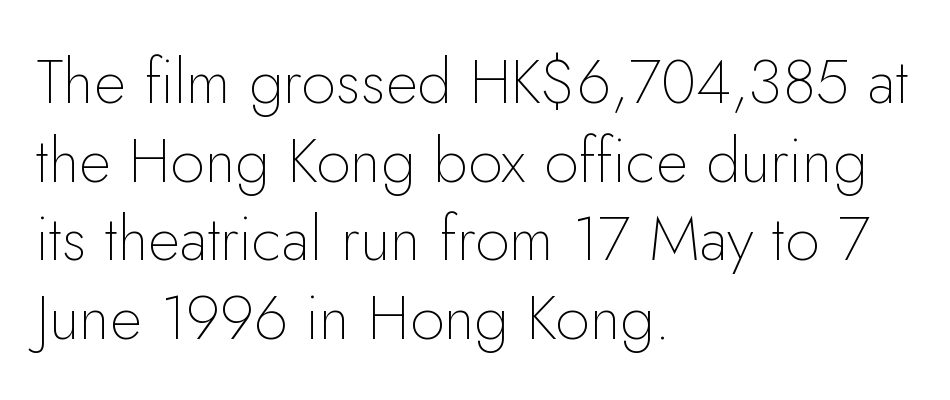
Q: Is the text bold? A: No.
Q: Is the text italic (slanted)? A: No, it is upright.
Q: Is the typeface a serif or a sans-serif typeface? A: Sans-serif.
Q: Is the text underlined? A: No.
Q: How is the paragraph aligned? A: Left-aligned.
Q: Is the spacing between letters normal or unusually wide? A: Normal.
Q: Is the spacing between lines tight, normal or loose? A: Normal.
Q: Width (condensed, normal, or wide)? A: Normal.
Q: Stroke contrast? A: Low.
Q: x-height? A: Small.
Q: Monospaced? A: No.
